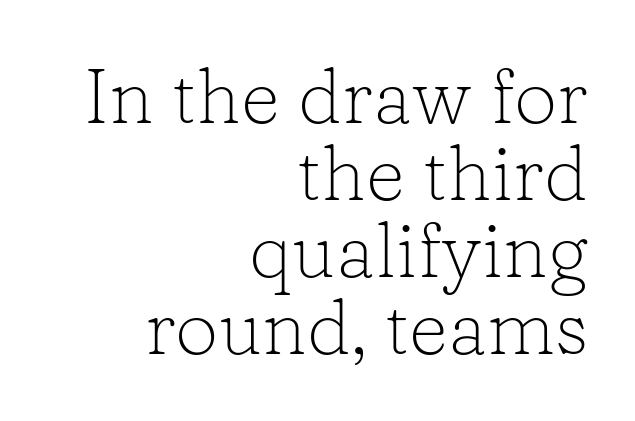
Q: Is the text bold? A: No.
Q: Is the text italic (slanted)? A: No, it is upright.
Q: Is the typeface a serif or a sans-serif typeface? A: Serif.
Q: Is the text underlined? A: No.
Q: How is the paragraph aligned? A: Right-aligned.
Q: Is the spacing between letters normal or unusually wide? A: Normal.
Q: Is the spacing between lines tight, normal or loose? A: Tight.
Q: Width (condensed, normal, or wide)? A: Normal.
Q: Stroke contrast? A: Low.
Q: x-height? A: Medium.
Q: Monospaced? A: No.
